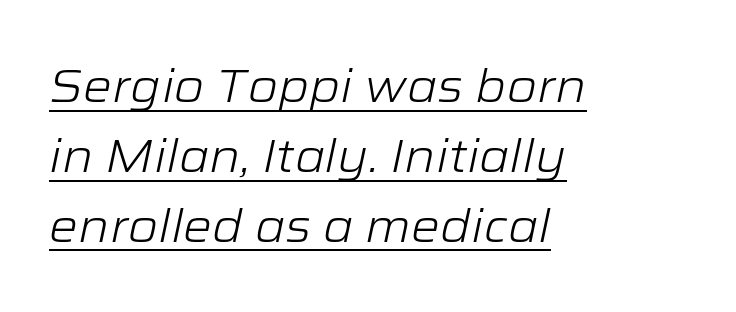
Q: Is the text bold? A: No.
Q: Is the text italic (slanted)? A: Yes, it leans right by about 12 degrees.
Q: Is the text underlined? A: Yes.
Q: How is the paragraph aligned? A: Left-aligned.
Q: Is the spacing between letters normal or unusually wide? A: Normal.
Q: Is the spacing between lines tight, normal or loose? A: Normal.
Q: Width (condensed, normal, or wide)? A: Wide.
Q: Stroke contrast? A: Low.
Q: x-height? A: Medium.
Q: Monospaced? A: No.
